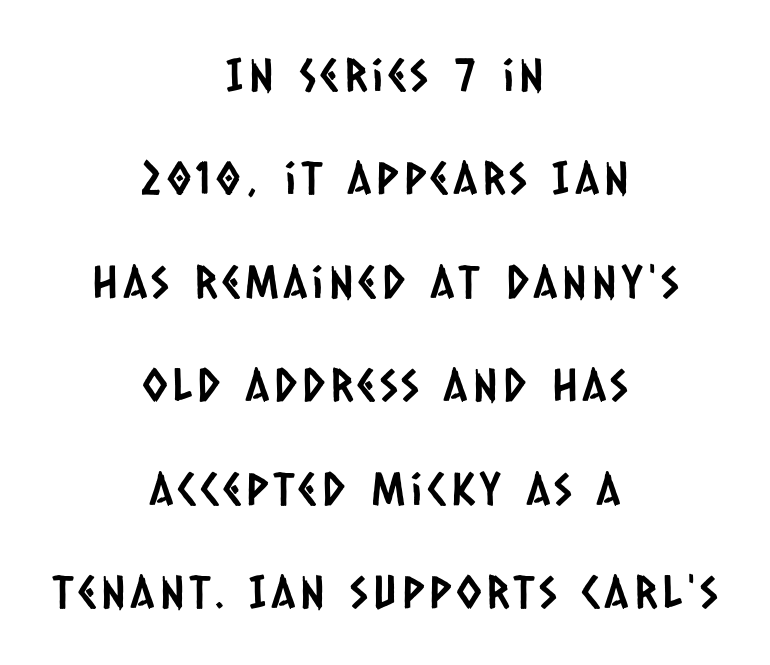
{"serif": "no", "width": "condensed", "stroke_contrast": "low", "x_height": "large", "monospaced": "no", "underline": "no", "align": "center", "line_spacing": "loose", "line_spacing_ratio": 2.3, "glyph_px": 45}
